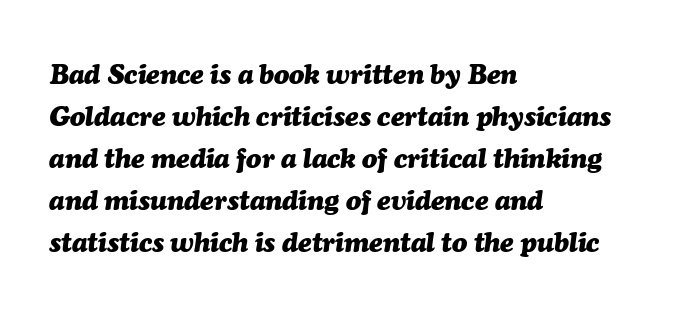
Q: Is the text bold? A: Yes.
Q: Is the text italic (slanted)? A: Yes, it leans right by about 7 degrees.
Q: Is the text underlined? A: No.
Q: How is the paragraph aligned? A: Left-aligned.
Q: Is the spacing between letters normal or unusually wide? A: Normal.
Q: Is the spacing between lines tight, normal or loose? A: Normal.
Q: Width (condensed, normal, or wide)? A: Normal.
Q: Stroke contrast? A: Medium.
Q: x-height? A: Medium.
Q: Monospaced? A: No.
